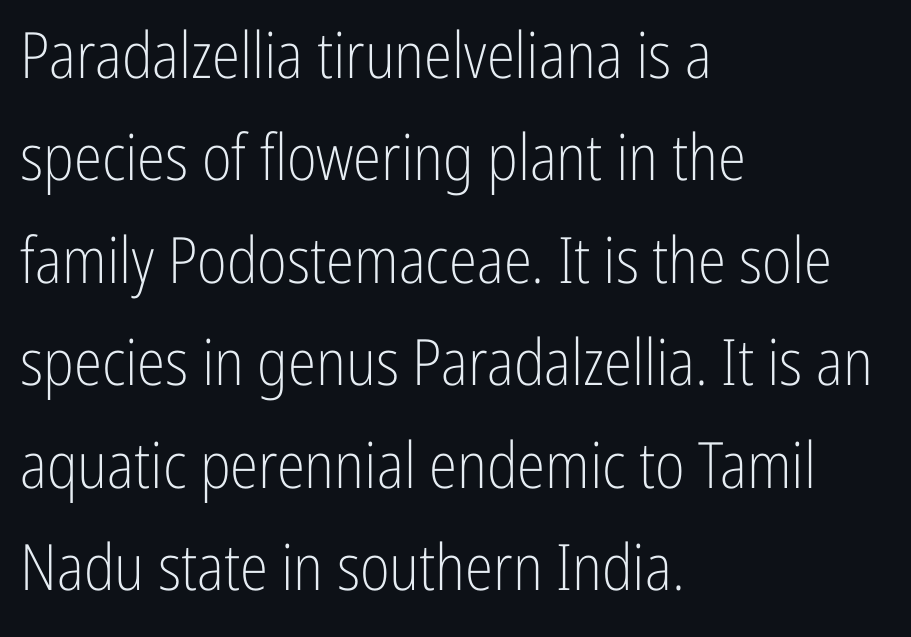
Q: Is the text bold? A: No.
Q: Is the text italic (slanted)? A: No, it is upright.
Q: Is the typeface a serif or a sans-serif typeface? A: Sans-serif.
Q: Is the text underlined? A: No.
Q: How is the paragraph aligned? A: Left-aligned.
Q: Is the spacing between letters normal or unusually wide? A: Normal.
Q: Is the spacing between lines tight, normal or loose? A: Normal.
Q: Width (condensed, normal, or wide)? A: Condensed.
Q: Stroke contrast? A: Low.
Q: x-height? A: Medium.
Q: Monospaced? A: No.
